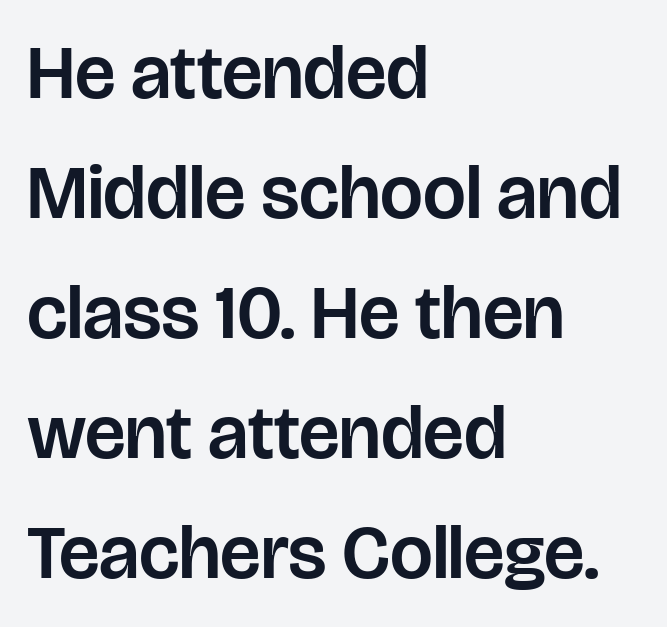
Q: Is the text italic (slanted)? A: No, it is upright.
Q: Is the typeface a serif or a sans-serif typeface? A: Sans-serif.
Q: Is the text underlined? A: No.
Q: How is the paragraph aligned? A: Left-aligned.
Q: Is the spacing between letters normal or unusually wide? A: Normal.
Q: Is the spacing between lines tight, normal or loose? A: Normal.
Q: Width (condensed, normal, or wide)? A: Normal.
Q: Stroke contrast? A: Low.
Q: x-height? A: Large.
Q: Monospaced? A: No.
